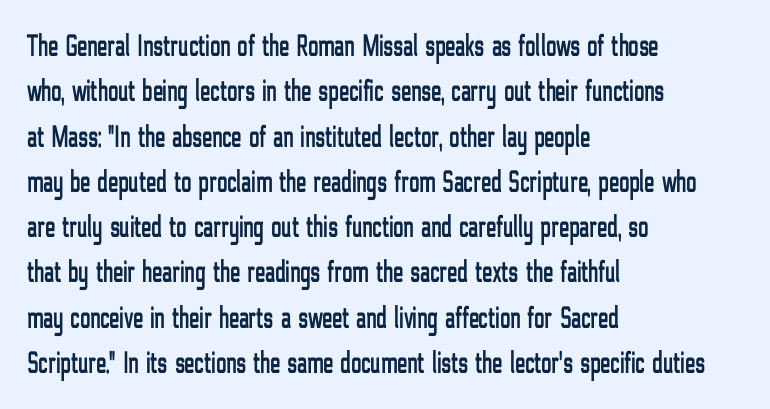
The image shows 31 px condensed sans-serif type, upright; set left-aligned, normal line spacing (1.46x), normal letter spacing, not underlined; low stroke contrast and a medium x-height.
